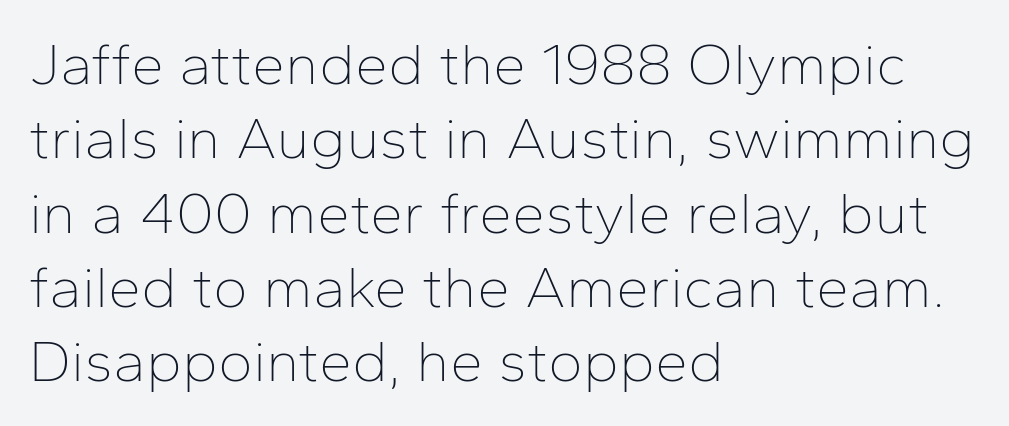
{"serif": "no", "italic": "no", "bold": "no", "weight": "thin", "width": "normal", "stroke_contrast": "low", "x_height": "medium", "monospaced": "no", "underline": "no", "align": "left", "line_spacing": "normal", "line_spacing_ratio": 1.26, "letter_spacing": "normal", "letter_spacing_em": 0.0, "glyph_px": 59}
